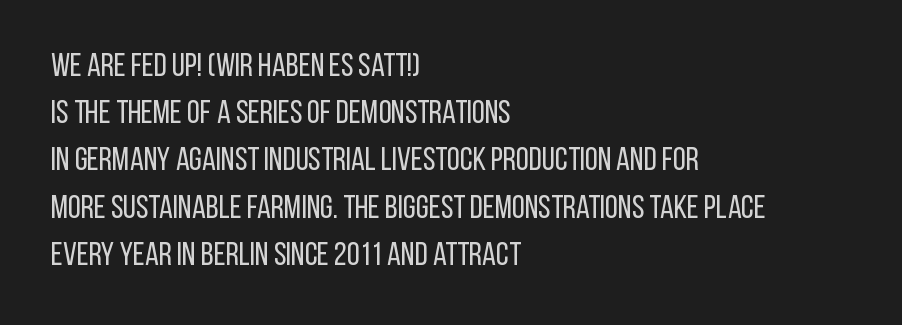
{"serif": "no", "italic": "no", "bold": "no", "weight": "regular", "width": "condensed", "stroke_contrast": "low", "x_height": "large", "monospaced": "no", "underline": "no", "align": "left", "line_spacing": "normal", "line_spacing_ratio": 1.43, "letter_spacing": "normal", "letter_spacing_em": 0.0, "glyph_px": 33}
